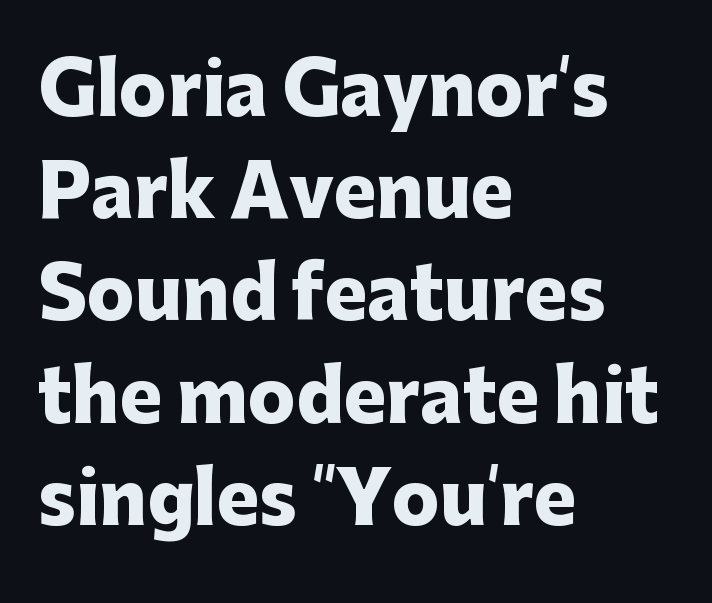
Q: Is the text bold? A: Yes.
Q: Is the text italic (slanted)? A: No, it is upright.
Q: Is the typeface a serif or a sans-serif typeface? A: Sans-serif.
Q: Is the text underlined? A: No.
Q: How is the paragraph aligned? A: Left-aligned.
Q: Is the spacing between letters normal or unusually wide? A: Normal.
Q: Is the spacing between lines tight, normal or loose? A: Normal.
Q: Width (condensed, normal, or wide)? A: Normal.
Q: Stroke contrast? A: Low.
Q: x-height? A: Medium.
Q: Monospaced? A: No.
